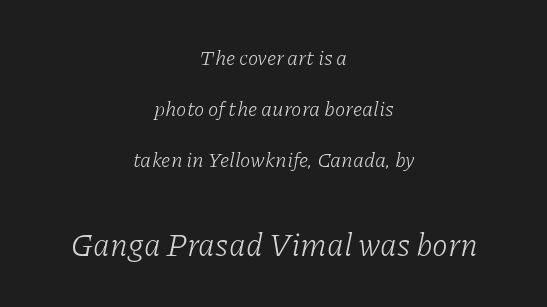
The image shows 32 px light serif type, italic (leaning right); set centered, loose line spacing (2.43x), normal letter spacing, not underlined; the second (bottom) block is 1.52x larger; low stroke contrast and a medium x-height.
